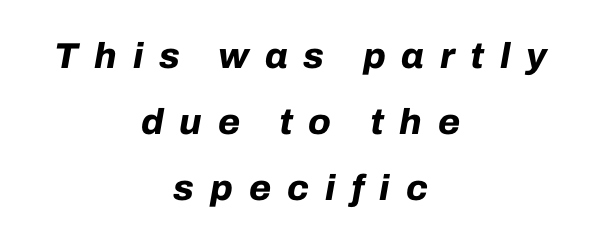
The horizontal fit of the characters is loose and conspicuously gappy. Type without underlining. Notice how the passage keeps no hard edge, just a central spine. These lines are rendered in a variable-pitch font. It's the slanting kind of type.
